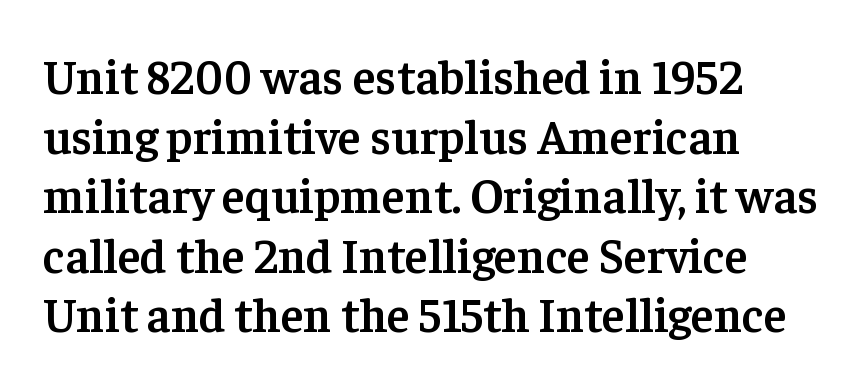
Q: Is the text bold? A: Semi-bold.
Q: Is the text italic (slanted)? A: No, it is upright.
Q: Is the typeface a serif or a sans-serif typeface? A: Serif.
Q: Is the text underlined? A: No.
Q: How is the paragraph aligned? A: Left-aligned.
Q: Is the spacing between letters normal or unusually wide? A: Normal.
Q: Width (condensed, normal, or wide)? A: Normal.
Q: Stroke contrast? A: Low.
Q: x-height? A: Medium.
Q: Monospaced? A: No.
